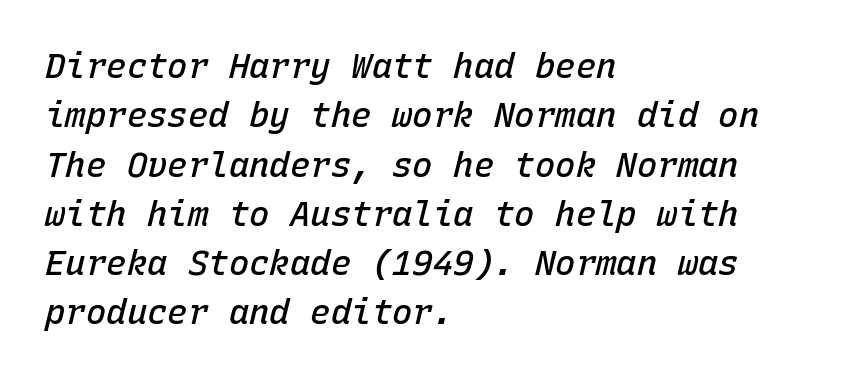
Q: Is the text bold? A: Semi-bold.
Q: Is the text italic (slanted)? A: Yes, it leans right by about 15 degrees.
Q: Is the text underlined? A: No.
Q: How is the paragraph aligned? A: Left-aligned.
Q: Is the spacing between letters normal or unusually wide? A: Normal.
Q: Is the spacing between lines tight, normal or loose? A: Normal.
Q: Width (condensed, normal, or wide)? A: Normal.
Q: Stroke contrast? A: Low.
Q: x-height? A: Medium.
Q: Monospaced? A: Yes.
